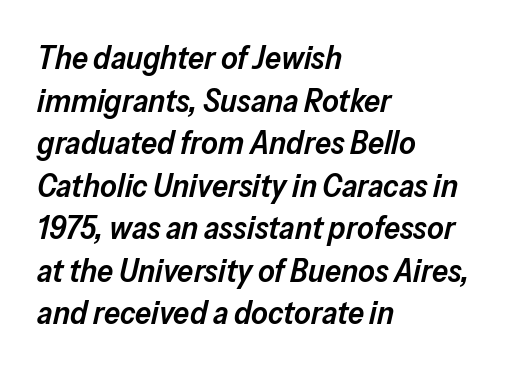
{"italic": "yes", "lean": "right", "slant_degrees": 13, "bold": "semi", "weight": "semibold", "width": "normal", "stroke_contrast": "low", "x_height": "medium", "monospaced": "no", "underline": "no", "align": "left", "line_spacing": "normal", "line_spacing_ratio": 1.33, "letter_spacing": "normal", "letter_spacing_em": 0.0, "glyph_px": 32}
